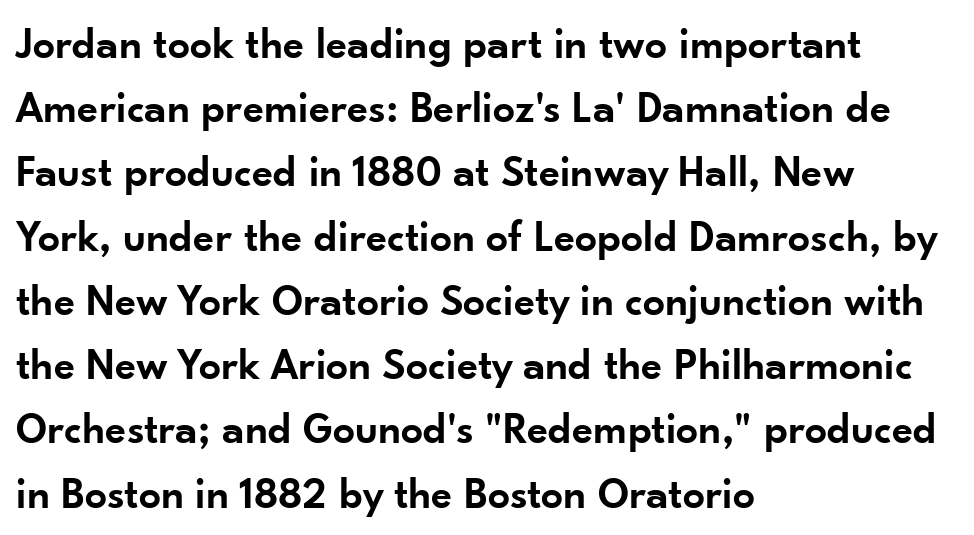
Q: Is the text bold? A: Semi-bold.
Q: Is the text italic (slanted)? A: No, it is upright.
Q: Is the typeface a serif or a sans-serif typeface? A: Sans-serif.
Q: Is the text underlined? A: No.
Q: How is the paragraph aligned? A: Left-aligned.
Q: Is the spacing between letters normal or unusually wide? A: Normal.
Q: Is the spacing between lines tight, normal or loose? A: Normal.
Q: Width (condensed, normal, or wide)? A: Normal.
Q: Stroke contrast? A: Low.
Q: x-height? A: Small.
Q: Monospaced? A: No.
